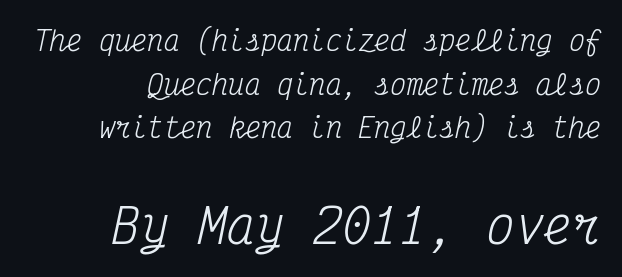
Q: Is the text bold? A: No.
Q: Is the text italic (slanted)? A: Yes, it leans right by about 12 degrees.
Q: Is the typeface a serif or a sans-serif typeface? A: Serif.
Q: Is the text underlined? A: No.
Q: How is the paragraph aligned? A: Right-aligned.
Q: Is the spacing between letters normal or unusually wide? A: Normal.
Q: Is the spacing between lines tight, normal or loose? A: Normal.
Q: Which block of text is set in a larger size, the first (top) or the second (bottom)? A: The second (bottom) one.
Q: Width (condensed, normal, or wide)? A: Condensed.
Q: Stroke contrast? A: Medium.
Q: x-height? A: Medium.
Q: Monospaced? A: Yes.
